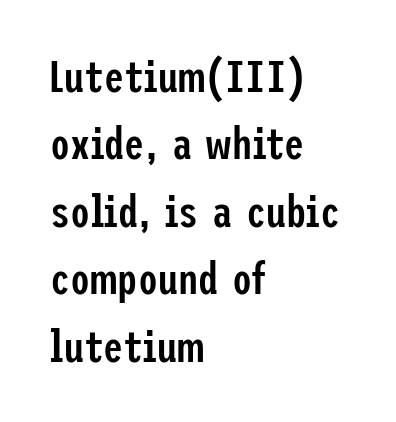
Horizontally, the lines are justified to the leading edge only. Ascenders rise straight up at ninety degrees. Unlike a traditional serif, this face leaves its strokes unadorned. The rendering uses a moderate line-height, typical for paragraphs. Each word holds together tightly as a unit, with standard inter-letter gaps. Slightly chunky letters — semibold, I'd say, not full bold.
